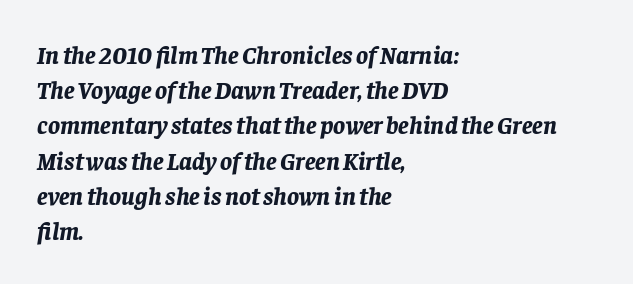
Q: Is the text bold? A: Yes.
Q: Is the text italic (slanted)? A: Yes, it leans right by about 8 degrees.
Q: Is the text underlined? A: No.
Q: How is the paragraph aligned? A: Left-aligned.
Q: Is the spacing between letters normal or unusually wide? A: Normal.
Q: Is the spacing between lines tight, normal or loose? A: Normal.
